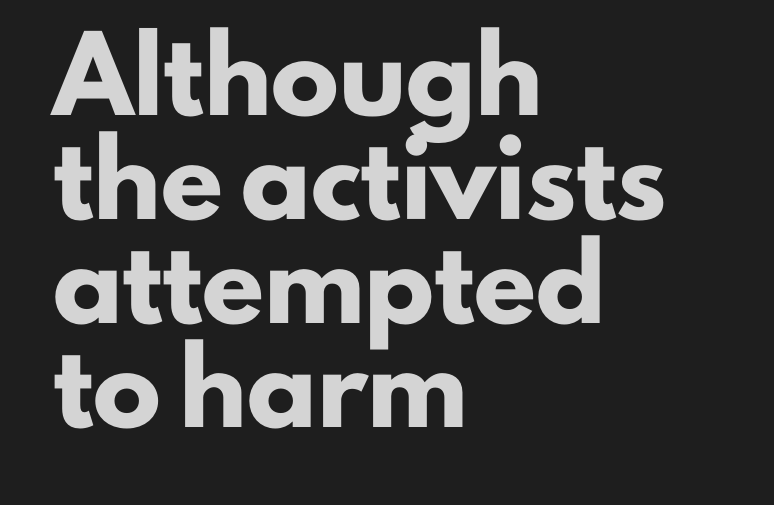
The image shows 68 px heavy sans-serif type, upright; set left-aligned, normal line spacing (1.53x), normal letter spacing, not underlined; low stroke contrast and a small x-height.
